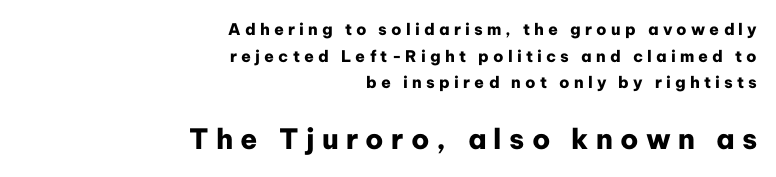
Q: Is the text bold? A: Yes.
Q: Is the text italic (slanted)? A: No, it is upright.
Q: Is the typeface a serif or a sans-serif typeface? A: Sans-serif.
Q: Is the text underlined? A: No.
Q: How is the paragraph aligned? A: Right-aligned.
Q: Is the spacing between letters normal or unusually wide? A: Unusually wide.
Q: Is the spacing between lines tight, normal or loose? A: Normal.
Q: Which block of text is set in a larger size, the first (top) or the second (bottom)? A: The second (bottom) one.
Q: Width (condensed, normal, or wide)? A: Normal.
Q: Stroke contrast? A: Low.
Q: x-height? A: Medium.
Q: Monospaced? A: No.
